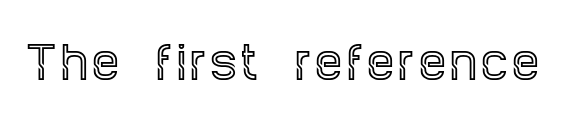
The zone under the glyphs is completely vacant. Notice how the stems are strictly vertical — no italics here. The face used here is proportionally spaced, like ordinary book or web type. Serifs: yes, visible at the terminals of the letterforms.
